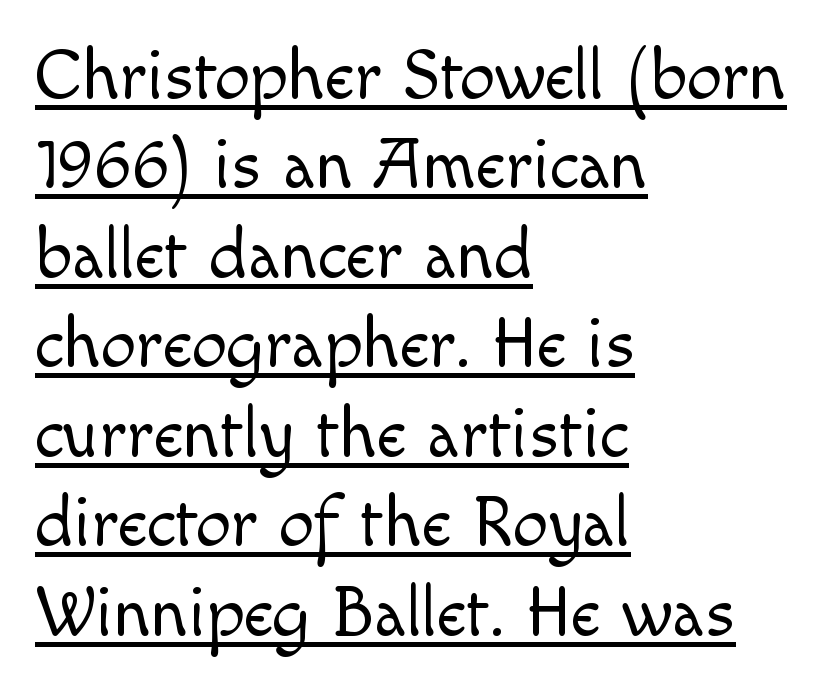
Q: Is the text bold? A: No.
Q: Is the text italic (slanted)? A: No, it is upright.
Q: Is the typeface a serif or a sans-serif typeface? A: Sans-serif.
Q: Is the text underlined? A: Yes.
Q: How is the paragraph aligned? A: Left-aligned.
Q: Is the spacing between letters normal or unusually wide? A: Normal.
Q: Is the spacing between lines tight, normal or loose? A: Normal.
Q: Width (condensed, normal, or wide)? A: Normal.
Q: x-height? A: Small.
Q: Monospaced? A: No.
